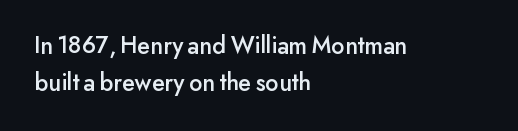
Q: Is the text italic (slanted)? A: No, it is upright.
Q: Is the text underlined? A: No.
Q: How is the paragraph aligned? A: Left-aligned.
Q: Is the spacing between letters normal or unusually wide? A: Normal.
Q: Is the spacing between lines tight, normal or loose? A: Normal.
